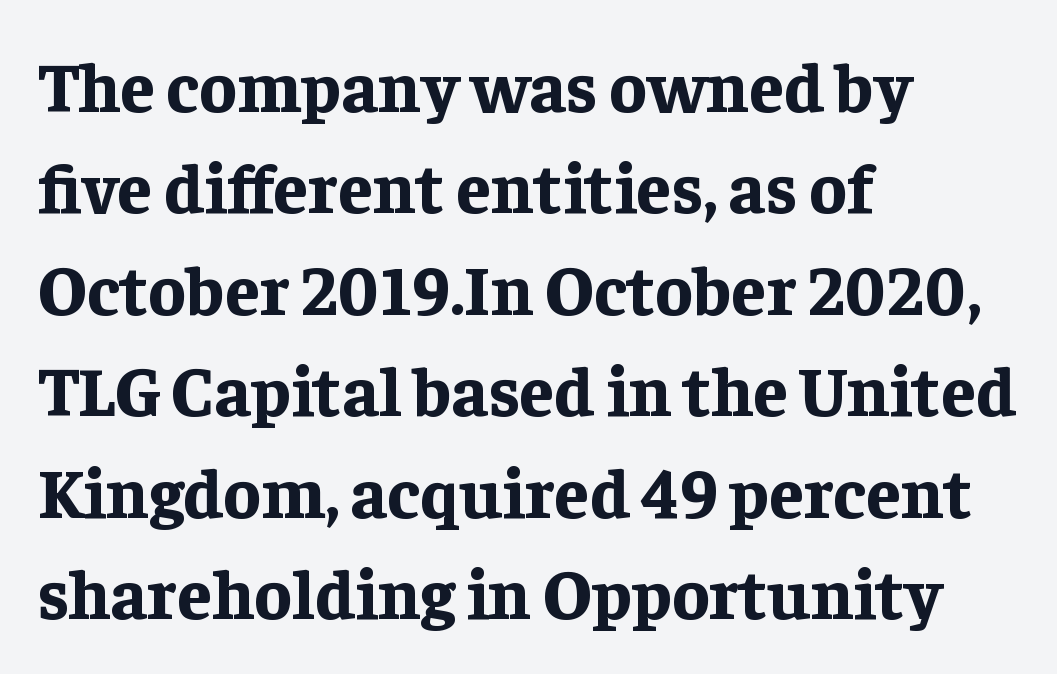
{"serif": "yes", "italic": "no", "bold": "yes", "weight": "bold", "width": "normal", "stroke_contrast": "low", "x_height": "medium", "monospaced": "no", "underline": "no", "align": "left", "line_spacing": "normal", "line_spacing_ratio": 1.45, "letter_spacing": "normal", "letter_spacing_em": 0.0, "glyph_px": 70}
